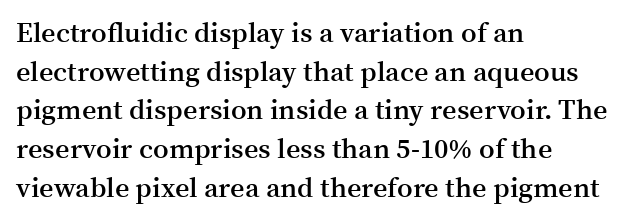
The image shows 28 px semibold serif type, upright; set left-aligned, normal line spacing (1.38x), normal letter spacing, not underlined; medium stroke contrast and a medium x-height.
